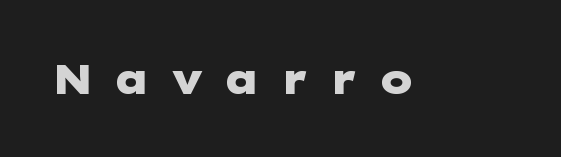
Q: Is the text bold? A: Yes.
Q: Is the text italic (slanted)? A: No, it is upright.
Q: Is the typeface a serif or a sans-serif typeface? A: Sans-serif.
Q: Is the text underlined? A: No.
Q: Is the spacing between letters normal or unusually wide? A: Unusually wide.
Q: Width (condensed, normal, or wide)? A: Wide.
Q: Stroke contrast? A: Low.
Q: x-height? A: Medium.
